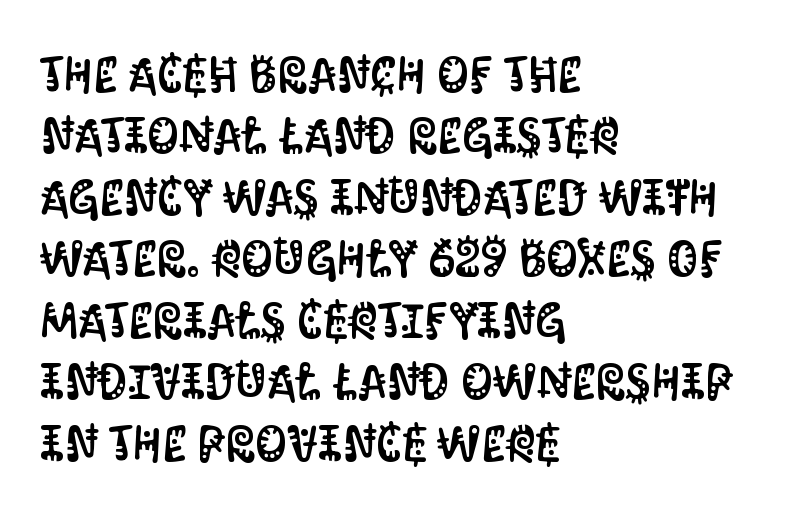
{"serif": "no", "italic": "no", "width": "condensed", "stroke_contrast": "medium", "x_height": "large", "monospaced": "no", "underline": "no", "align": "left", "line_spacing_ratio": 1.23, "letter_spacing": "normal", "letter_spacing_em": 0.0, "glyph_px": 50}
